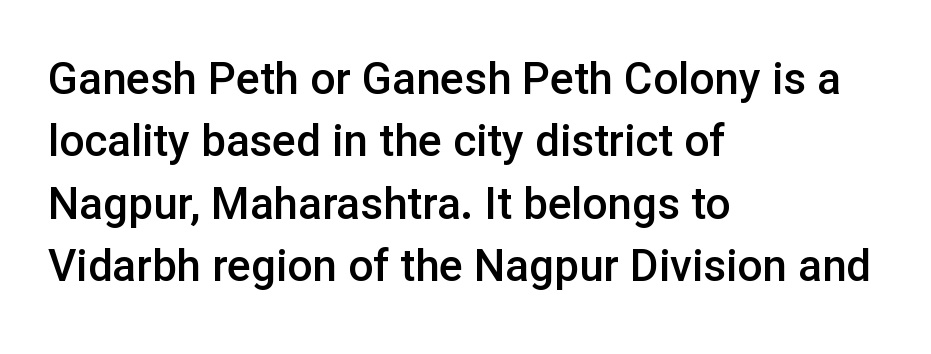
{"serif": "no", "italic": "no", "bold": "semi", "weight": "semibold", "width": "normal", "stroke_contrast": "low", "x_height": "medium", "monospaced": "no", "underline": "no", "align": "left", "line_spacing": "normal", "line_spacing_ratio": 1.42, "letter_spacing": "normal", "letter_spacing_em": 0.0, "glyph_px": 44}
